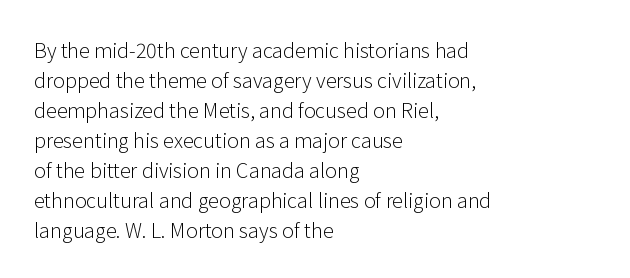
The face looks like a standard text weight, possibly lighter. A normal amount of white space separates one row of letters from the next. Line beginnings align vertically; line endings do not. The horizontal fit of the characters is conventional and even. The passage shown is not underscored anywhere.
